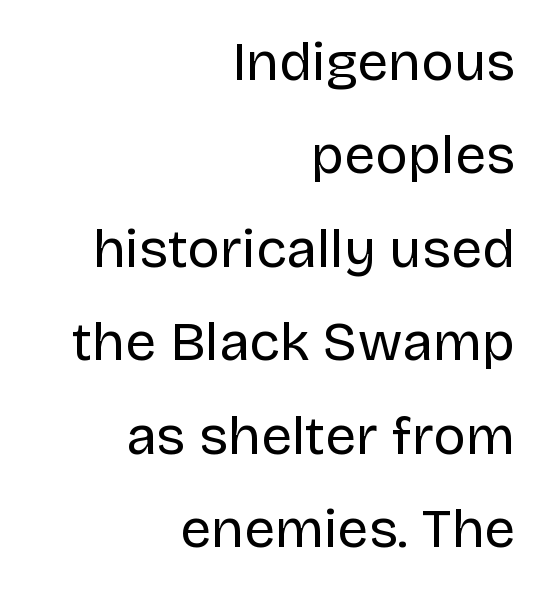
Varying glyph widths throughout — classic text-font behaviour. No letter is thick-stroked: the sample isn't bold. A typesetter would mark this as roman, not italic. Honestly, the row spacing looks completely unremarkable. The space directly below the letters is spotless. The setting favours the right margin, as signatures and pull-quotes sometimes do.
